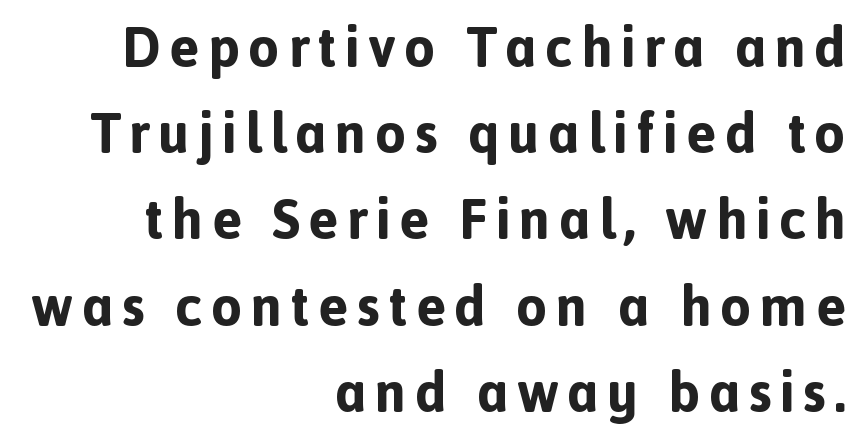
Check where the strokes stop: nothing finishes them off — pure sans. The paragraph shown leans on its right margin. It's the straight-up-and-down kind of type. The glyphs are unaccompanied by any horizontal stroke below them. The typesetting leans heavy: a genuine bold. The face used here is proportionally spaced, like ordinary book or web type.
